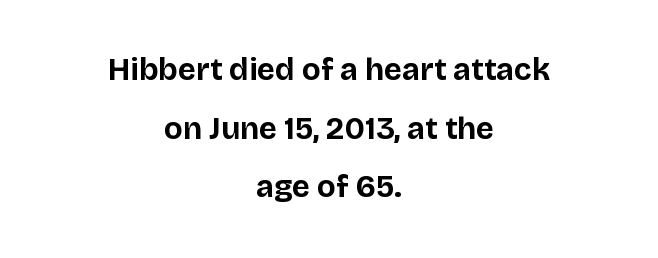
{"serif": "no", "italic": "no", "bold": "yes", "weight": "bold", "width": "normal", "stroke_contrast": "low", "x_height": "large", "monospaced": "no", "underline": "no", "align": "center", "line_spacing_ratio": 1.89, "letter_spacing": "normal", "letter_spacing_em": 0.0, "glyph_px": 31}
